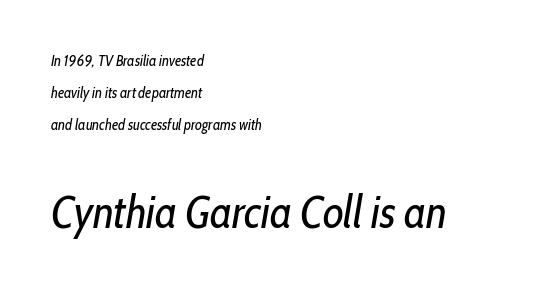
{"italic": "yes", "lean": "right", "slant_degrees": 10, "bold": "no", "weight": "regular", "width": "condensed", "stroke_contrast": "low", "x_height": "medium", "monospaced": "no", "underline": "no", "align": "left", "line_spacing": "loose", "line_spacing_ratio": 2.15, "letter_spacing": "normal", "letter_spacing_em": 0.0, "larger_block": "second", "size_ratio": 3.0, "glyph_px": 45}
